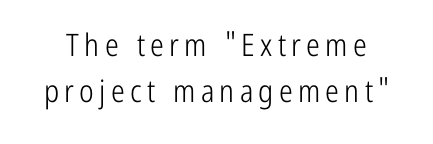
{"serif": "no", "italic": "no", "bold": "no", "weight": "light", "width": "condensed", "stroke_contrast": "low", "x_height": "medium", "monospaced": "no", "underline": "no", "line_spacing": "normal", "line_spacing_ratio": 1.49, "glyph_px": 31}
